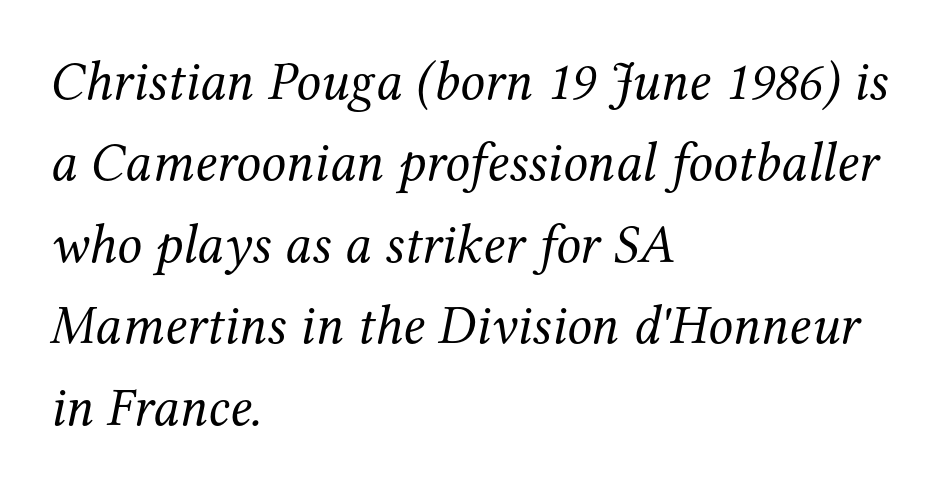
Slant detected: the letters are inclined. This rendering leaves character spacing at its baseline value. The glyphs in this specimen are seriffed. The space directly below the letters is spotless.
